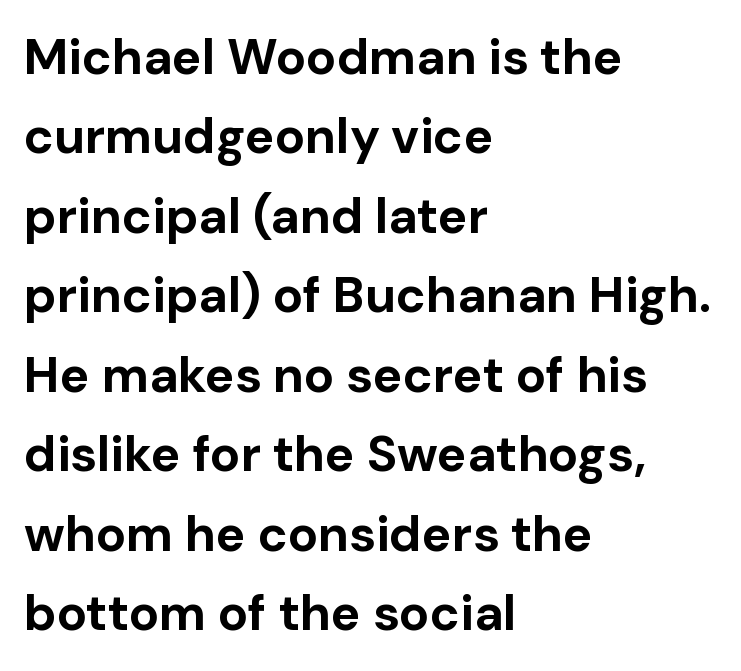
Every row of glyphs begins at an identical x-position on the left. Italic? Not at all — the glyphs are vertical. Is there much room between lines? A standard amount, neither cramped nor airy. Check under the words: just untouched page. Do the characters align in a grid? No, the font is proportional. Does the type have serifs? No, each stem ends abruptly.
